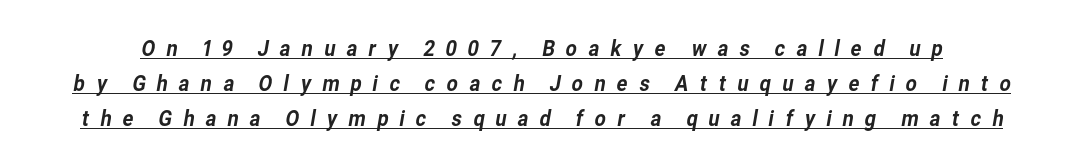
The image shows 22 px text type; set normal line spacing (1.58x), unusually wide letter spacing (+0.46 em), underlined.
